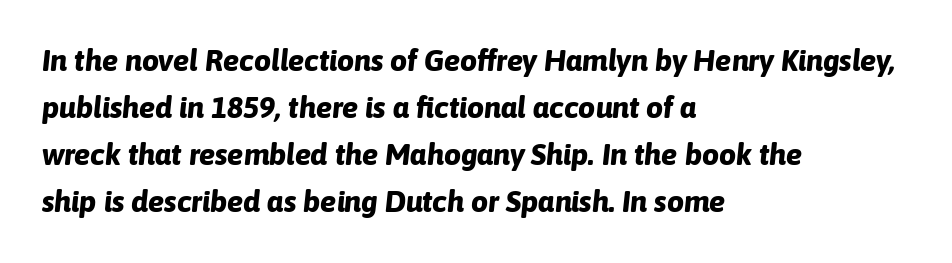
{"italic": "yes", "lean": "right", "slant_degrees": 6, "bold": "yes", "weight": "bold", "width": "normal", "stroke_contrast": "low", "x_height": "medium", "monospaced": "no", "underline": "no", "align": "left", "line_spacing": "normal", "line_spacing_ratio": 1.57, "letter_spacing": "normal", "letter_spacing_em": 0.0, "glyph_px": 30}
